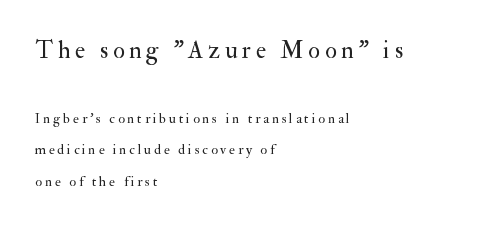
The image shows 24 px text type, upright; set left-aligned, loose line spacing (2.27x), unusually wide letter spacing (+0.2 em), not underlined; the first (top) block is 1.71x larger.
